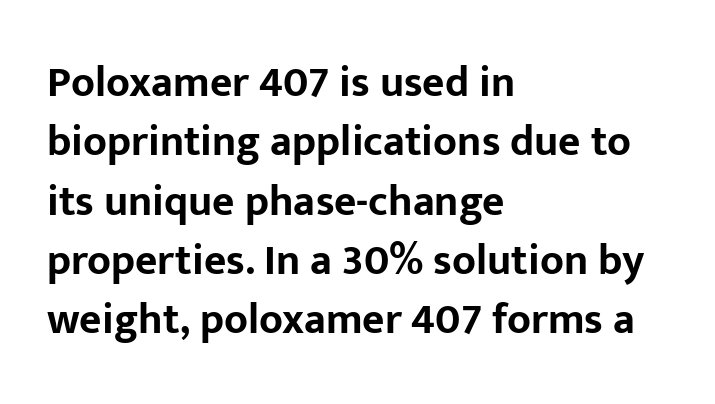
{"serif": "no", "italic": "no", "bold": "yes", "weight": "bold", "width": "normal", "stroke_contrast": "low", "x_height": "medium", "monospaced": "no", "underline": "no", "align": "left", "line_spacing": "normal", "line_spacing_ratio": 1.38, "letter_spacing": "normal", "letter_spacing_em": 0.0, "glyph_px": 43}
